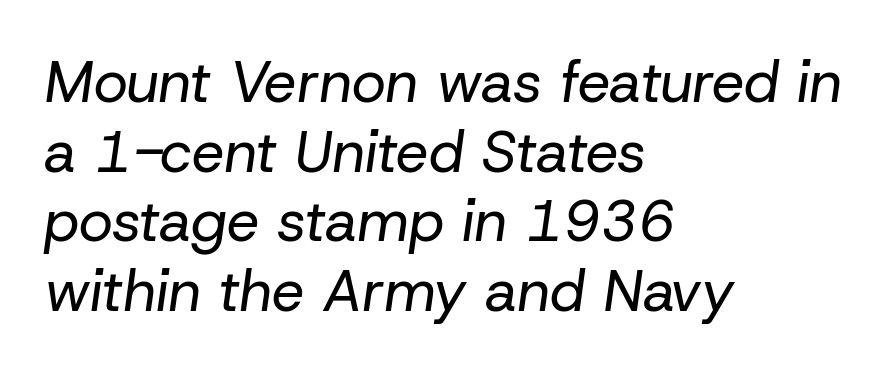
The zone under the glyphs is completely vacant. The letters look calm and open, with moderate or lighter stems. Here the glyphs are tracked normally, forming tight word shapes. Varying glyph widths throughout — classic text-font behaviour. The axis of the letterforms is tilted away from vertical.
